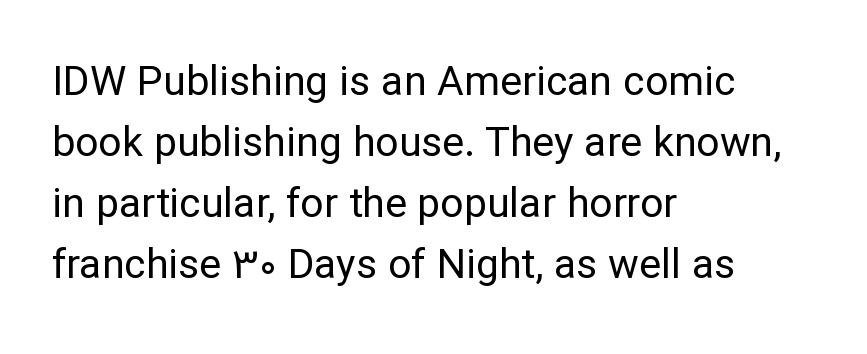
{"serif": "no", "italic": "no", "bold": "no", "weight": "regular", "width": "normal", "stroke_contrast": "low", "x_height": "medium", "monospaced": "no", "underline": "no", "align": "left", "line_spacing": "normal", "line_spacing_ratio": 1.49, "letter_spacing": "normal", "letter_spacing_em": 0.0, "glyph_px": 41}
